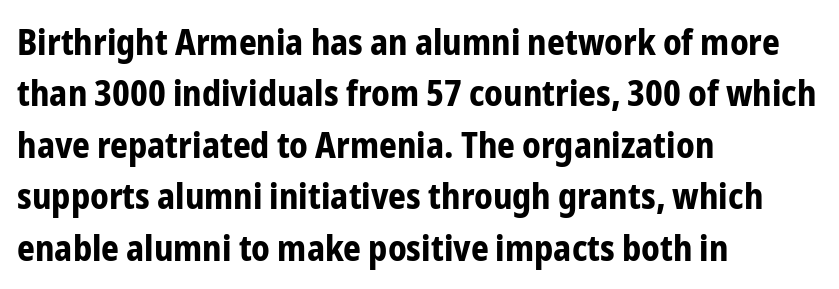
{"serif": "no", "italic": "no", "bold": "yes", "weight": "bold", "width": "condensed", "stroke_contrast": "low", "x_height": "medium", "monospaced": "no", "underline": "no", "align": "left", "line_spacing": "normal", "line_spacing_ratio": 1.47, "letter_spacing": "normal", "letter_spacing_em": 0.0, "glyph_px": 35}
